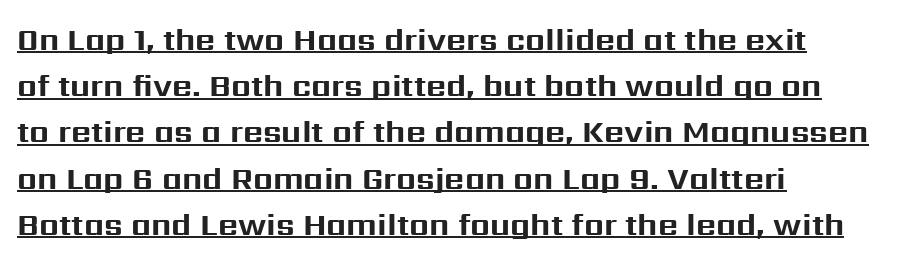
The rendering uses natural spacing where letterforms have individual widths. Typesetter's note: full bold, strokes at maximum text heaviness. Leftover space on each line is placed entirely after the last word. This sample uses an upright cut, with every glyph sitting square on the baseline.
